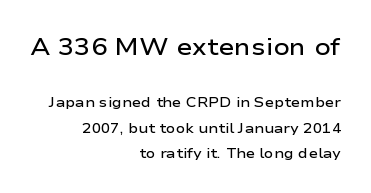
The image shows 24 px text type, upright; set right-aligned, line spacing 1.8x, normal letter spacing, not underlined; the first (top) block is 1.71x larger.
